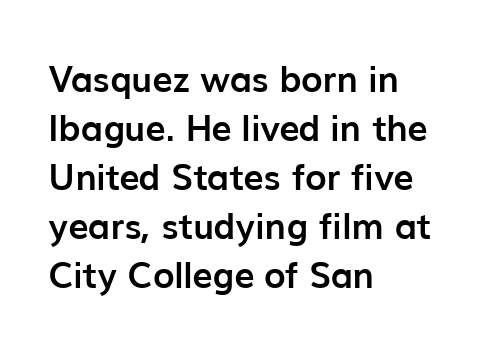
Serifs: no, the terminals of the letterforms are clean. Bold? Absolutely — the strokes are thick and heavy. Alignment: flush left. These lines are rendered in a variable-pitch font. Reading down the column, the eye jumps a familiar distance to each next line.
